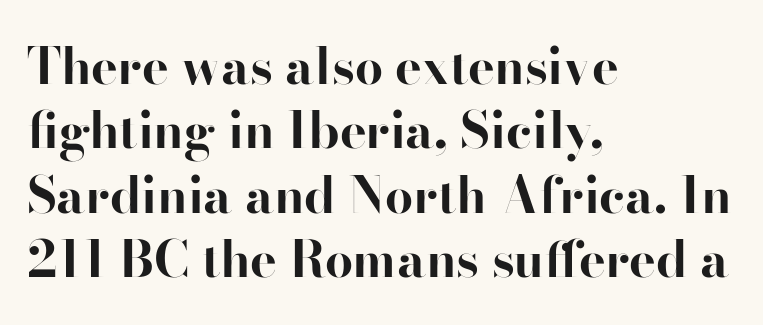
{"serif": "yes", "italic": "no", "bold": "yes", "weight": "bold", "width": "normal", "stroke_contrast": "high", "x_height": "small", "monospaced": "no", "underline": "no", "align": "left", "line_spacing": "normal", "line_spacing_ratio": 1.29, "letter_spacing": "normal", "letter_spacing_em": 0.0, "glyph_px": 50}
